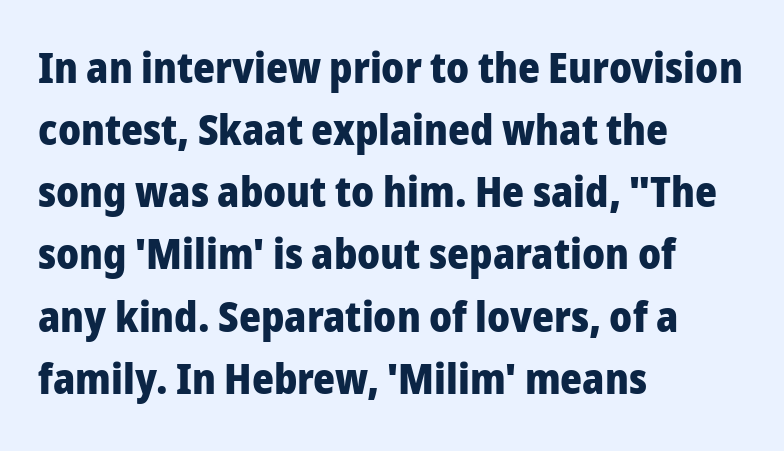
Q: Is the text bold? A: Yes.
Q: Is the text italic (slanted)? A: No, it is upright.
Q: Is the typeface a serif or a sans-serif typeface? A: Sans-serif.
Q: Is the text underlined? A: No.
Q: How is the paragraph aligned? A: Left-aligned.
Q: Is the spacing between letters normal or unusually wide? A: Normal.
Q: Is the spacing between lines tight, normal or loose? A: Normal.
Q: Width (condensed, normal, or wide)? A: Normal.
Q: Stroke contrast? A: Low.
Q: x-height? A: Medium.
Q: Monospaced? A: No.
